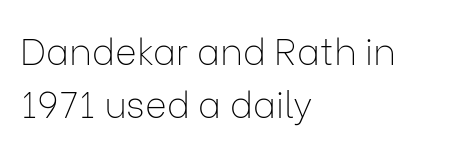
Q: Is the text bold? A: No.
Q: Is the text italic (slanted)? A: No, it is upright.
Q: Is the typeface a serif or a sans-serif typeface? A: Sans-serif.
Q: Is the text underlined? A: No.
Q: How is the paragraph aligned? A: Left-aligned.
Q: Is the spacing between letters normal or unusually wide? A: Normal.
Q: Is the spacing between lines tight, normal or loose? A: Normal.
Q: Width (condensed, normal, or wide)? A: Normal.
Q: Stroke contrast? A: Low.
Q: x-height? A: Medium.
Q: Monospaced? A: No.
